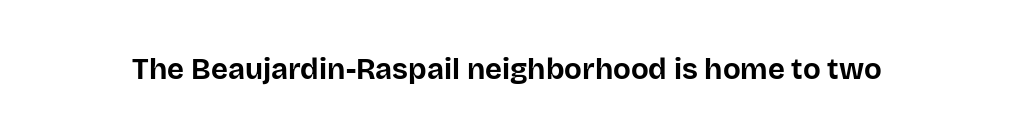
Q: Is the text bold? A: Yes.
Q: Is the text italic (slanted)? A: No, it is upright.
Q: Is the typeface a serif or a sans-serif typeface? A: Sans-serif.
Q: Is the text underlined? A: No.
Q: Is the spacing between letters normal or unusually wide? A: Normal.
Q: Width (condensed, normal, or wide)? A: Normal.
Q: Stroke contrast? A: Low.
Q: x-height? A: Large.
Q: Monospaced? A: No.
